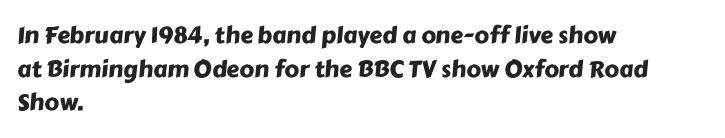
{"underline": "no", "align": "left", "line_spacing": "normal", "line_spacing_ratio": 1.46, "letter_spacing": "normal", "letter_spacing_em": 0.0, "glyph_px": 23}
